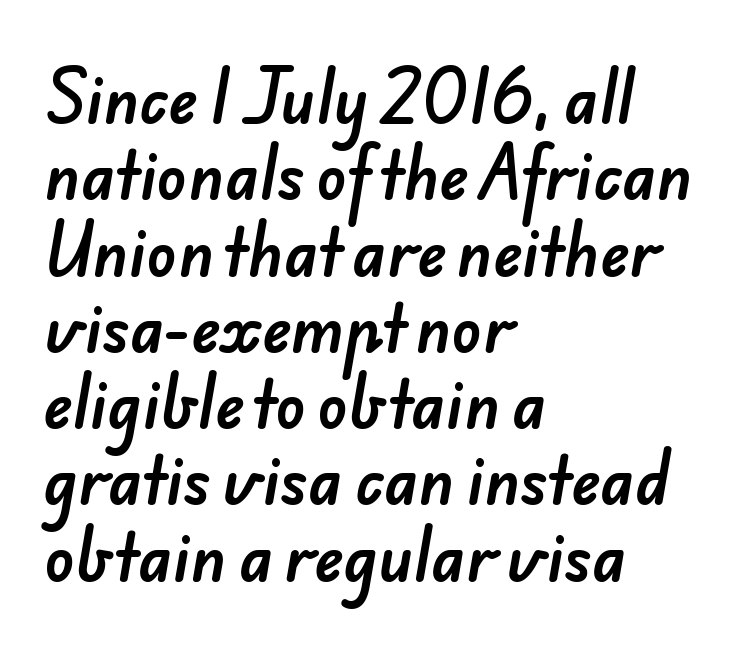
The image shows 62 px sans-serif type; set left-aligned, line spacing 1.23x, normal letter spacing, not underlined; low stroke contrast and a small x-height.
